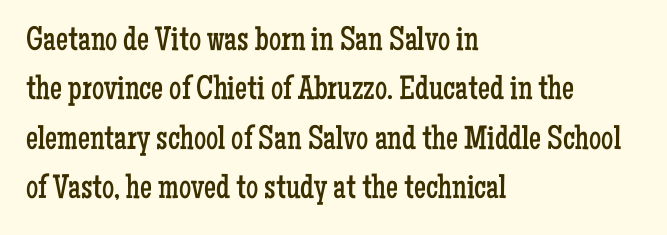
{"serif": "yes", "italic": "no", "bold": "no", "weight": "regular", "width": "condensed", "stroke_contrast": "low", "x_height": "medium", "monospaced": "no", "underline": "no", "align": "left", "line_spacing": "normal", "line_spacing_ratio": 1.45, "letter_spacing": "normal", "letter_spacing_em": 0.0, "glyph_px": 34}
